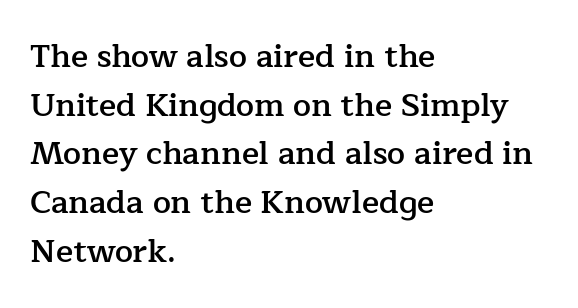
The image shows 32 px semibold serif type, upright; set left-aligned, normal line spacing (1.52x), normal letter spacing, not underlined; low stroke contrast and a medium x-height.
